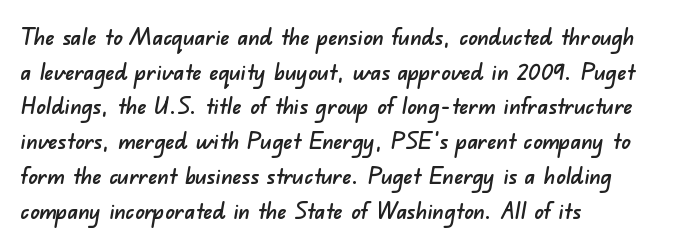
Inter-character spacing is left at the font's built-in metrics. The rendering uses a moderate line-height, typical for paragraphs. Plain, unruled lines of type. The typesetter chose a ragged-right arrangement here.
